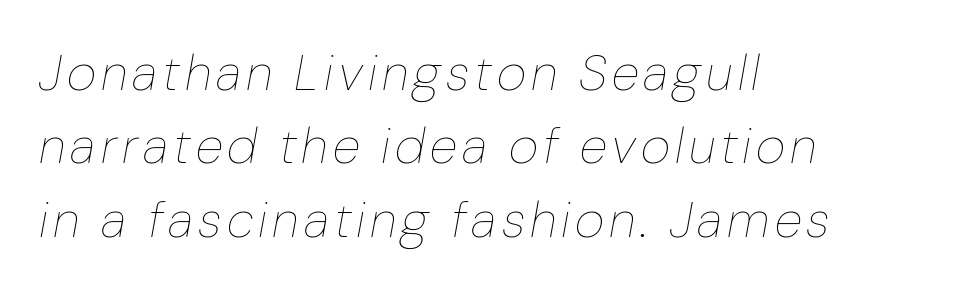
Q: Is the text bold? A: No.
Q: Is the text italic (slanted)? A: Yes, it leans right by about 10 degrees.
Q: Is the text underlined? A: No.
Q: How is the paragraph aligned? A: Left-aligned.
Q: Is the spacing between lines tight, normal or loose? A: Normal.
Q: Width (condensed, normal, or wide)? A: Normal.
Q: Stroke contrast? A: Low.
Q: x-height? A: Medium.
Q: Monospaced? A: No.
